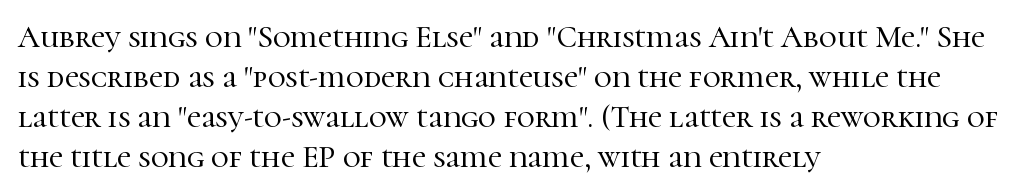
The face used here is seriffed, in the tradition of book romans. A roman cut, with each character standing at attention. Successive baselines arrive at the customary interval. The area under the type is left untouched. One-word summary of the alignment: left.
